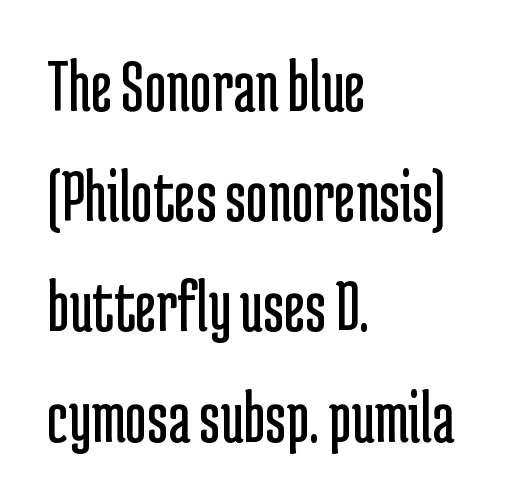
Q: Is the text bold? A: No.
Q: Is the text italic (slanted)? A: No, it is upright.
Q: Is the typeface a serif or a sans-serif typeface? A: Sans-serif.
Q: Is the text underlined? A: No.
Q: How is the paragraph aligned? A: Left-aligned.
Q: Is the spacing between letters normal or unusually wide? A: Normal.
Q: Is the spacing between lines tight, normal or loose? A: Normal.
Q: Width (condensed, normal, or wide)? A: Condensed.
Q: Stroke contrast? A: Low.
Q: x-height? A: Medium.
Q: Monospaced? A: No.
